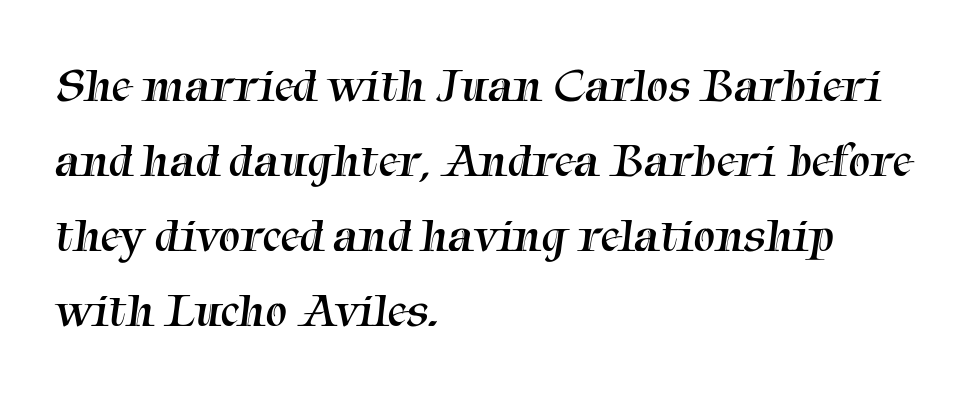
The image shows 49 px regular-weight serif type; set left-aligned, normal line spacing (1.53x), normal letter spacing, not underlined; medium stroke contrast and a medium x-height.
